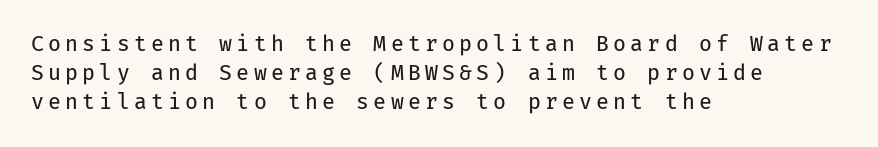
The image shows 21 px text type, upright; set left-aligned, normal line spacing (1.37x), unusually wide letter spacing (+0.2 em), not underlined.
